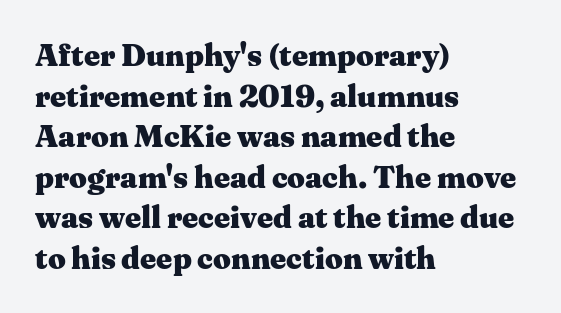
The image shows 31 px heavy, wide serif type, upright; set left-aligned, normal line spacing (1.31x), normal letter spacing, not underlined; medium stroke contrast and a medium x-height.
